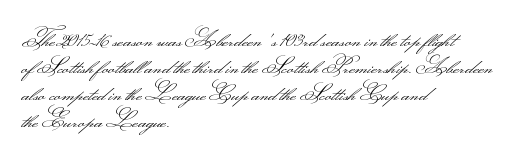
Q: Is the text bold? A: No.
Q: Is the text italic (slanted)? A: Yes.
Q: Is the text underlined? A: No.
Q: How is the paragraph aligned? A: Left-aligned.
Q: Is the spacing between letters normal or unusually wide? A: Normal.
